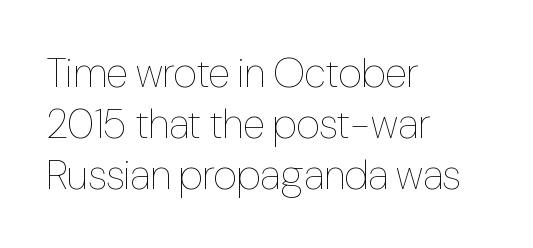
Quick note: underline off. The lettering holds an erect, upright posture throughout. Note the varied advance widths — an 'i' is clearly narrower than an 'm'. Summary of weight: not heavy and not bold.
